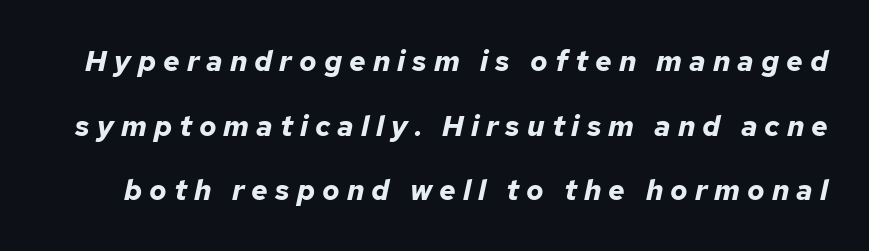
Inter-character spacing is expanded well beyond the font's built-in metrics. Just letters on the line, the space beneath them empty. This block would shrink considerably if given ordinary leading; it's expanded now. The glyphs look as if they've been sheared to an angle. Note the varied advance widths — an 'i' is clearly narrower than an 'm'.
